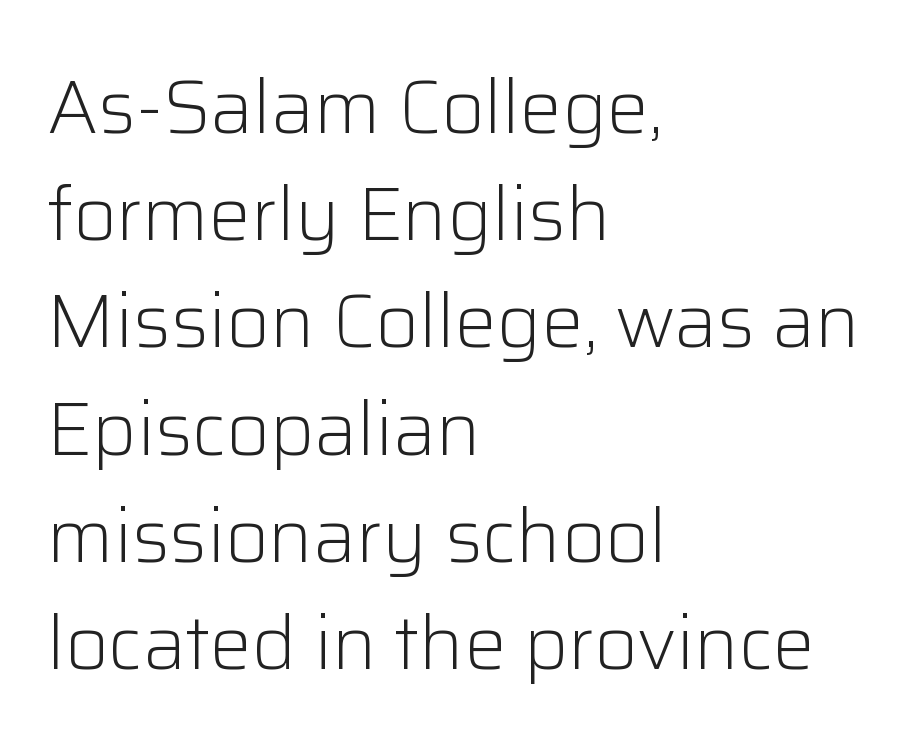
{"serif": "no", "italic": "no", "bold": "no", "weight": "light", "width": "normal", "stroke_contrast": "low", "x_height": "medium", "monospaced": "no", "underline": "no", "align": "left", "line_spacing": "normal", "line_spacing_ratio": 1.43, "letter_spacing": "normal", "letter_spacing_em": 0.0, "glyph_px": 75}
